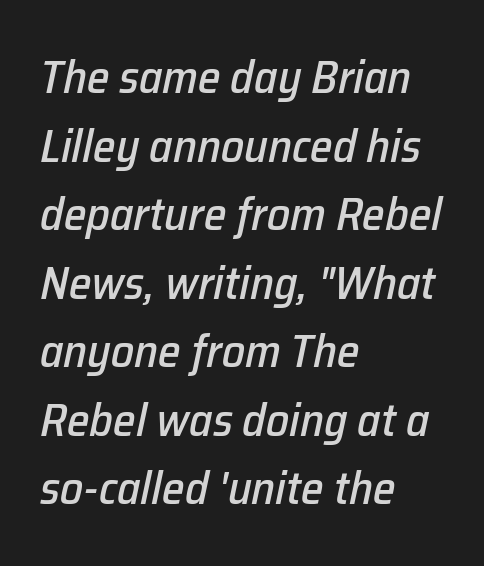
Q: Is the text italic (slanted)? A: Yes, it leans right by about 12 degrees.
Q: Is the text underlined? A: No.
Q: How is the paragraph aligned? A: Left-aligned.
Q: Is the spacing between letters normal or unusually wide? A: Normal.
Q: Is the spacing between lines tight, normal or loose? A: Normal.
Q: Width (condensed, normal, or wide)? A: Normal.
Q: Stroke contrast? A: Low.
Q: x-height? A: Medium.
Q: Monospaced? A: No.
